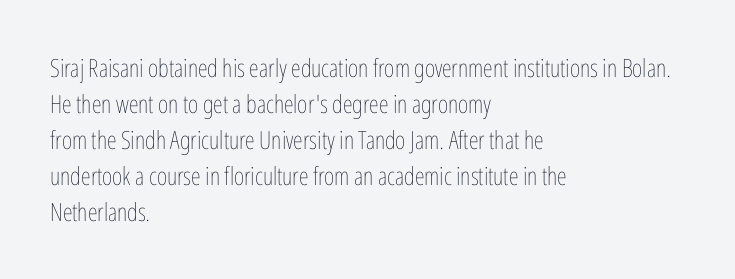
{"italic": "no", "bold": "no", "underline": "no", "align": "left", "line_spacing": "normal", "line_spacing_ratio": 1.44, "letter_spacing": "normal", "letter_spacing_em": 0.0, "glyph_px": 25}
